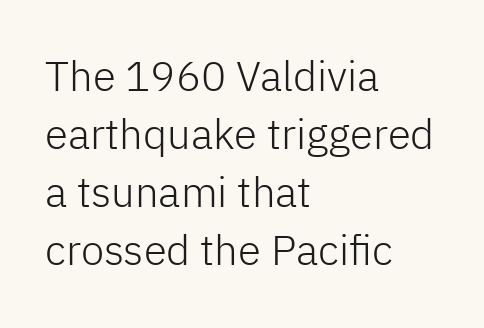
{"serif": "no", "italic": "no", "bold": "no", "weight": "light", "width": "normal", "stroke_contrast": "low", "x_height": "medium", "monospaced": "no", "underline": "no", "align": "left", "line_spacing": "normal", "line_spacing_ratio": 1.38, "letter_spacing": "normal", "letter_spacing_em": 0.0, "glyph_px": 42}
